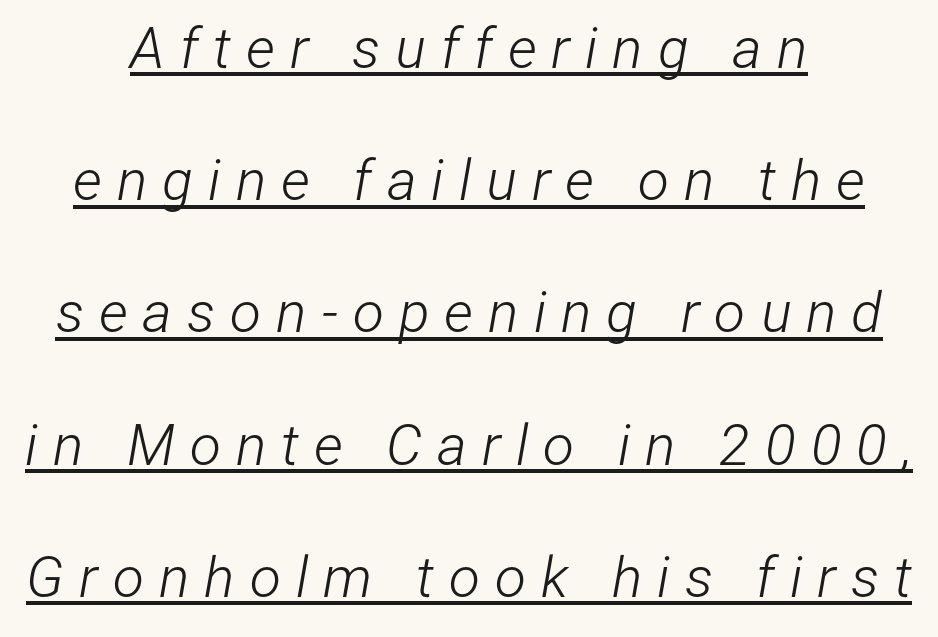
Q: Is the text bold? A: No.
Q: Is the text italic (slanted)? A: Yes, it leans right by about 12 degrees.
Q: Is the text underlined? A: Yes.
Q: How is the paragraph aligned? A: Centered.
Q: Is the spacing between letters normal or unusually wide? A: Unusually wide.
Q: Is the spacing between lines tight, normal or loose? A: Loose.
Q: Width (condensed, normal, or wide)? A: Condensed.
Q: Stroke contrast? A: Low.
Q: x-height? A: Medium.
Q: Monospaced? A: No.
